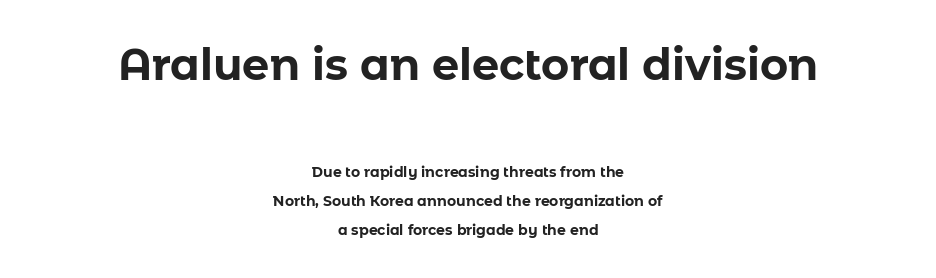
Do the letters lean? They stand straight. Font category for this specimen: sans-serif. Typeset on center — no edge is straight. Summary of vertical rhythm: relaxed, with wide interline spacing. Observe the ordinary spacing: letters are neighbours, not strangers.
